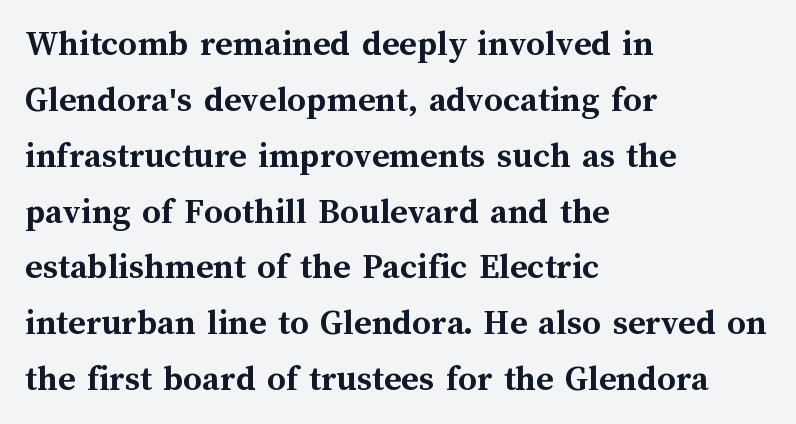
The image shows 37 px semibold type, upright; set left-aligned, normal line spacing (1.51x), normal letter spacing, not underlined; medium stroke contrast and a medium x-height.
